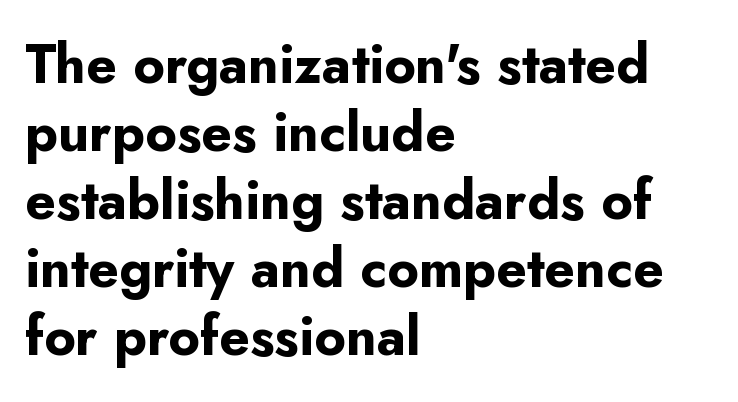
{"serif": "no", "italic": "no", "bold": "yes", "weight": "bold", "width": "normal", "stroke_contrast": "low", "x_height": "small", "monospaced": "no", "underline": "no", "align": "left", "line_spacing": "normal", "line_spacing_ratio": 1.26, "letter_spacing": "normal", "letter_spacing_em": 0.0, "glyph_px": 54}
